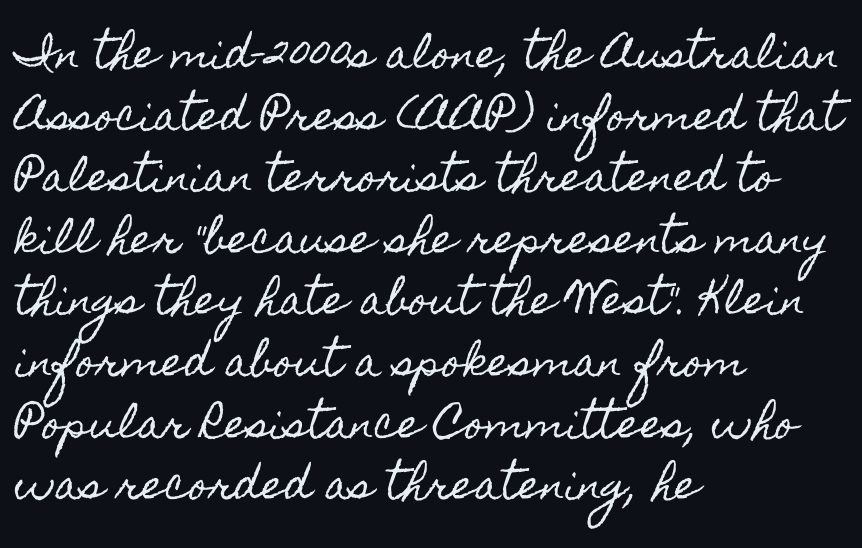
Q: Is the text italic (slanted)? A: Yes.
Q: Is the text underlined? A: No.
Q: How is the paragraph aligned? A: Left-aligned.
Q: Is the spacing between letters normal or unusually wide? A: Normal.
Q: Is the spacing between lines tight, normal or loose? A: Normal.
Q: Width (condensed, normal, or wide)? A: Condensed.
Q: x-height? A: Small.
Q: Monospaced? A: No.
